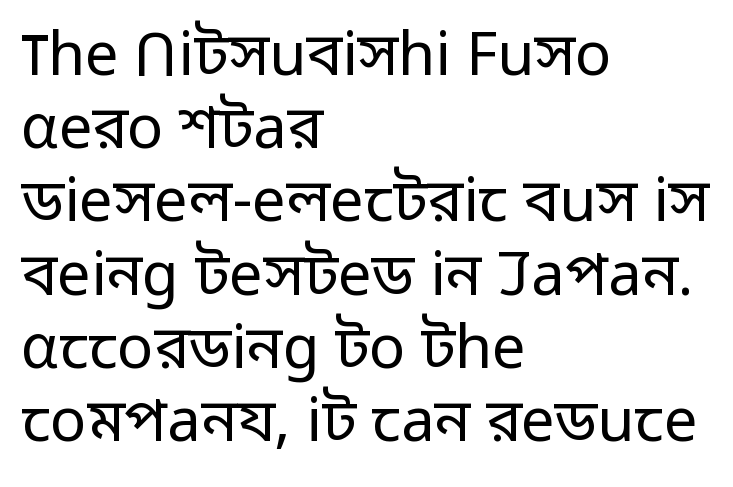
The image shows 60 px regular-weight sans-serif type, upright; set left-aligned, line spacing 1.22x, normal letter spacing, not underlined; low stroke contrast and a medium x-height.
